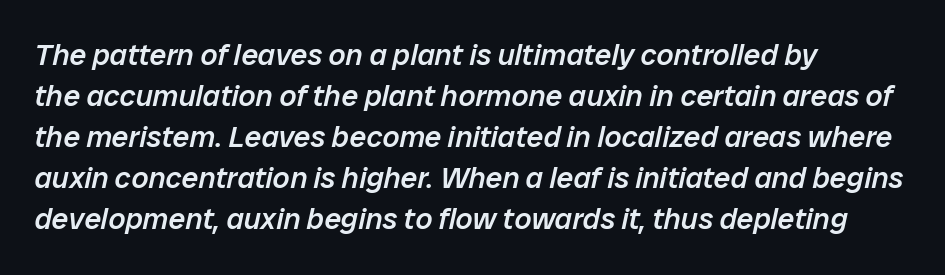
{"italic": "yes", "lean": "right", "slant_degrees": 12, "bold": "semi", "weight": "semibold", "width": "normal", "stroke_contrast": "low", "x_height": "medium", "monospaced": "no", "underline": "no", "align": "left", "line_spacing": "normal", "line_spacing_ratio": 1.37, "letter_spacing": "normal", "letter_spacing_em": 0.0, "glyph_px": 30}
